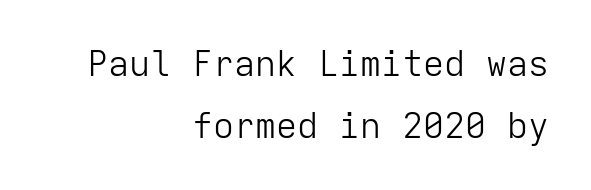
Q: Is the text bold? A: No.
Q: Is the text italic (slanted)? A: No, it is upright.
Q: Is the typeface a serif or a sans-serif typeface? A: Sans-serif.
Q: Is the text underlined? A: No.
Q: How is the paragraph aligned? A: Right-aligned.
Q: Is the spacing between letters normal or unusually wide? A: Normal.
Q: Width (condensed, normal, or wide)? A: Normal.
Q: Stroke contrast? A: Low.
Q: x-height? A: Medium.
Q: Monospaced? A: Yes.
